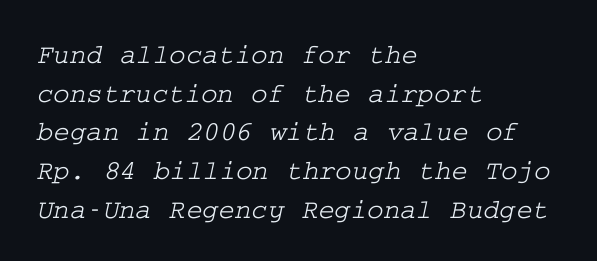
Q: Is the typeface a serif or a sans-serif typeface? A: Serif.
Q: Is the text underlined? A: No.
Q: How is the paragraph aligned? A: Left-aligned.
Q: Is the spacing between letters normal or unusually wide? A: Normal.
Q: Is the spacing between lines tight, normal or loose? A: Normal.
Q: Width (condensed, normal, or wide)? A: Wide.
Q: Stroke contrast? A: Low.
Q: x-height? A: Medium.
